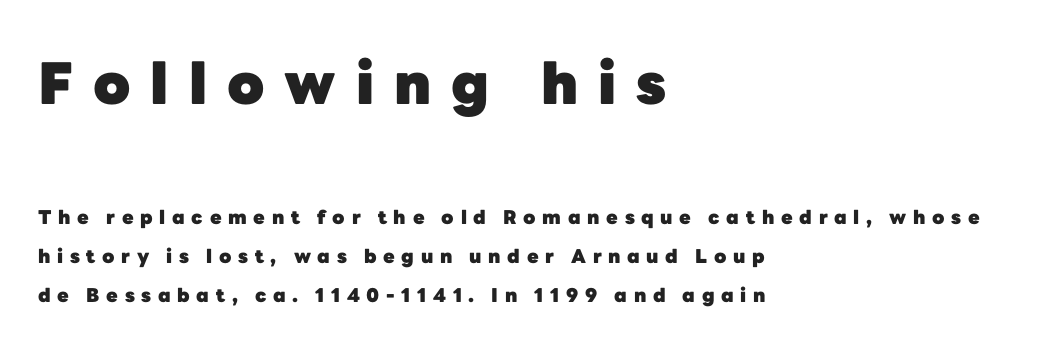
Caption: expanded tracking, letters set apart. The letters advance in unequal steps, a hallmark of proportional type. Does the lettering tilt? It doesn't — this is upright. The lines are spread far apart with generous leading.
